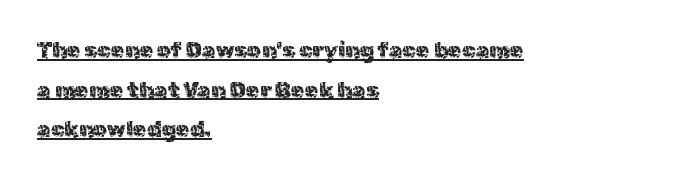
The passage shown is underscored from start to finish. Ordinary non-slanted type is in use. There is no visible air inserted between adjacent glyphs. The passage is arranged the way most books set body copy — flush left.
